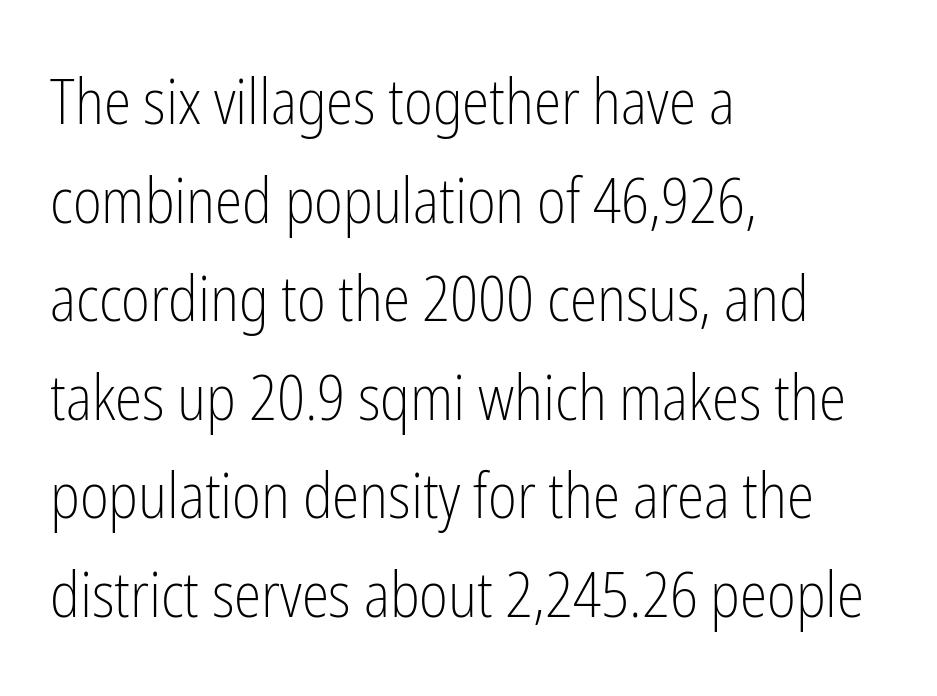
The image shows 62 px light, condensed sans-serif type, upright; set left-aligned, normal line spacing (1.59x), normal letter spacing, not underlined; low stroke contrast and a medium x-height.
